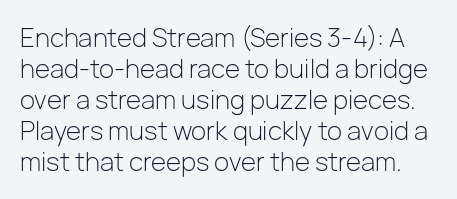
Anything drawn beneath the words? Only blank space. Letter spacing: default. A light-to-regular cut is what we see here. Posture: upright roman.
